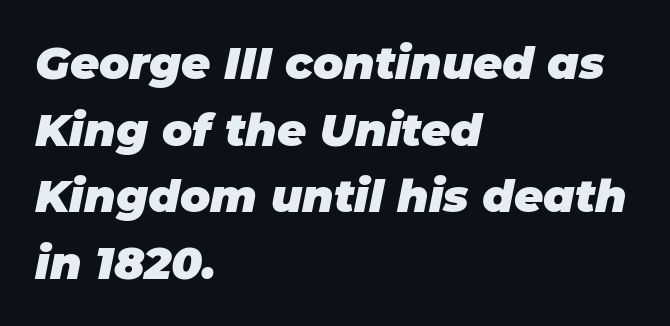
Q: Is the text bold? A: Yes.
Q: Is the text italic (slanted)? A: Yes, it leans right by about 11 degrees.
Q: Is the text underlined? A: No.
Q: How is the paragraph aligned? A: Left-aligned.
Q: Is the spacing between letters normal or unusually wide? A: Normal.
Q: Is the spacing between lines tight, normal or loose? A: Normal.
Q: Width (condensed, normal, or wide)? A: Normal.
Q: Stroke contrast? A: Low.
Q: x-height? A: Large.
Q: Monospaced? A: No.
